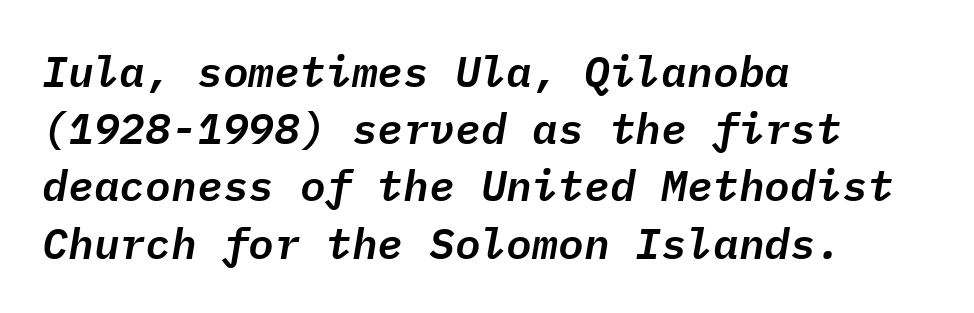
Baseline-to-baseline distance is the conventional proportion of letter height. The text carries the slant typical of an italic or oblique font. Note the uniform advance width — an 'i' takes as much space as an 'm'. Alignment: flush left.
